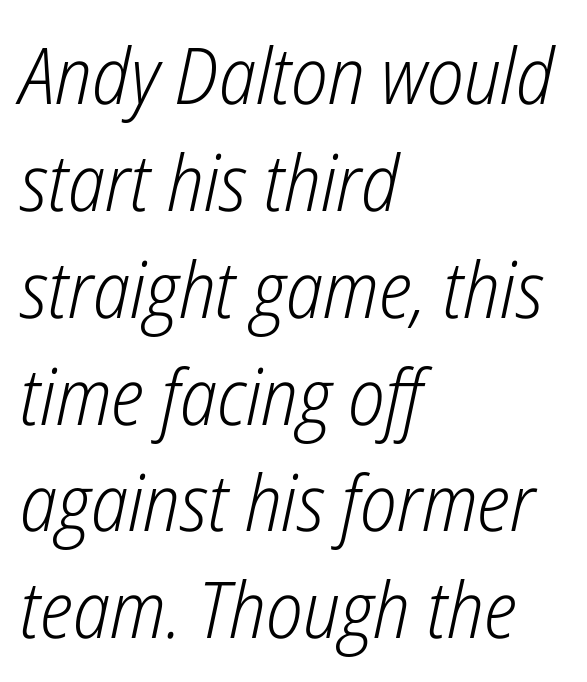
Q: Is the text bold? A: No.
Q: Is the text italic (slanted)? A: Yes, it leans right by about 12 degrees.
Q: Is the text underlined? A: No.
Q: How is the paragraph aligned? A: Left-aligned.
Q: Is the spacing between letters normal or unusually wide? A: Normal.
Q: Is the spacing between lines tight, normal or loose? A: Normal.
Q: Width (condensed, normal, or wide)? A: Condensed.
Q: Stroke contrast? A: Low.
Q: x-height? A: Medium.
Q: Monospaced? A: No.
